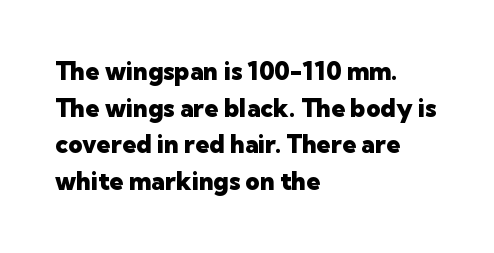
The image shows 25 px bold type, upright; set left-aligned, normal line spacing (1.47x), normal letter spacing, not underlined.
